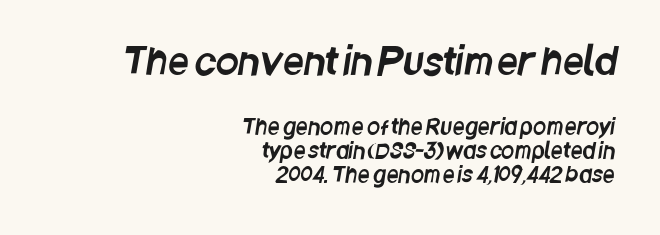
The face used here is proportionally spaced, like ordinary book or web type. There is no visible air inserted between adjacent glyphs. Stroke terminals: plain, sans-serif. Here the first block reads like a headline and the second like body copy. The designer dialed line spacing down below the default. Leftover space on each line is placed entirely before the opening word.
